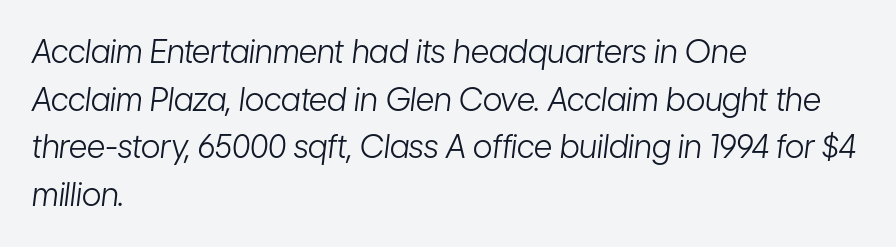
Q: Is the text bold? A: No.
Q: Is the text italic (slanted)? A: Yes, it leans right by about 7 degrees.
Q: Is the text underlined? A: No.
Q: How is the paragraph aligned? A: Left-aligned.
Q: Is the spacing between letters normal or unusually wide? A: Normal.
Q: Is the spacing between lines tight, normal or loose? A: Normal.
Q: Width (condensed, normal, or wide)? A: Condensed.
Q: Stroke contrast? A: Low.
Q: x-height? A: Medium.
Q: Monospaced? A: No.
